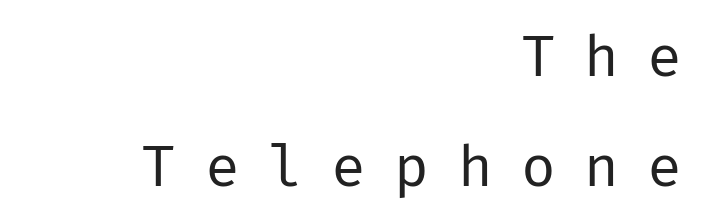
The image shows 58 px regular-weight sans-serif type, upright; set right-aligned, line spacing 1.89x, unusually wide letter spacing (+0.49 em), not underlined; low stroke contrast and a medium x-height.
